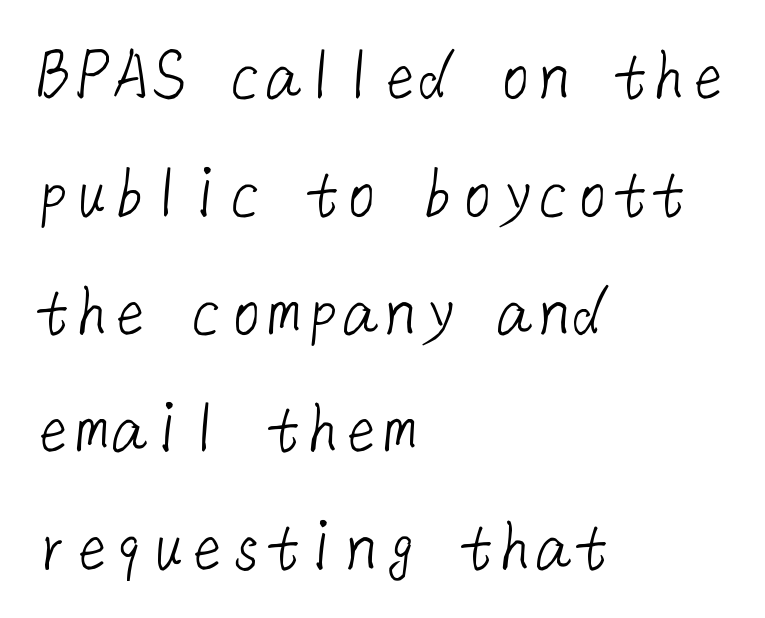
{"serif": "no", "bold": "no", "weight": "light", "width": "normal", "stroke_contrast": "low", "x_height": "medium", "underline": "no", "align": "left", "line_spacing": "normal", "line_spacing_ratio": 1.53, "letter_spacing": "normal", "letter_spacing_em": 0.0, "glyph_px": 77}
